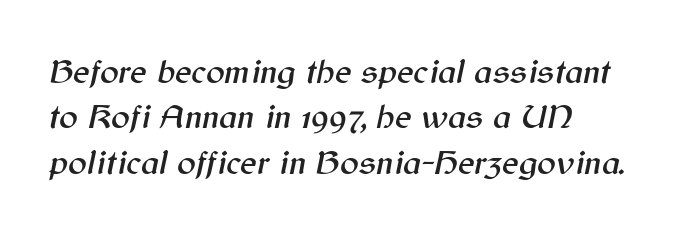
The image shows 35 px text type, italic (leaning right); set left-aligned, normal line spacing (1.3x), normal letter spacing, not underlined; medium stroke contrast and a medium x-height.
